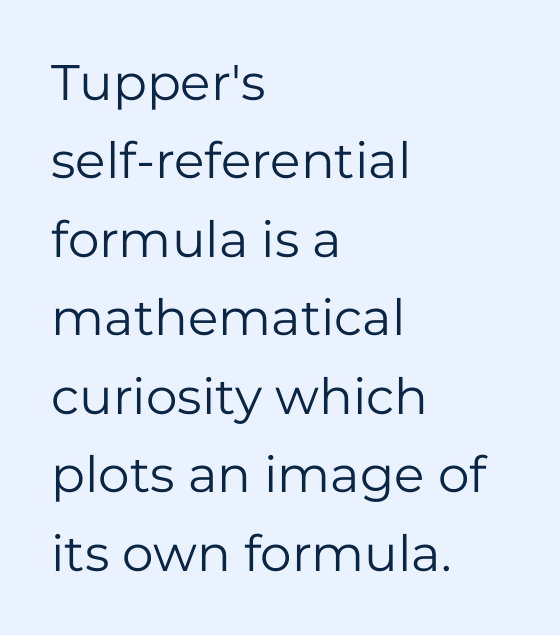
The image shows 50 px regular-weight sans-serif type, upright; set left-aligned, normal line spacing (1.57x), normal letter spacing, not underlined; low stroke contrast and a medium x-height.
